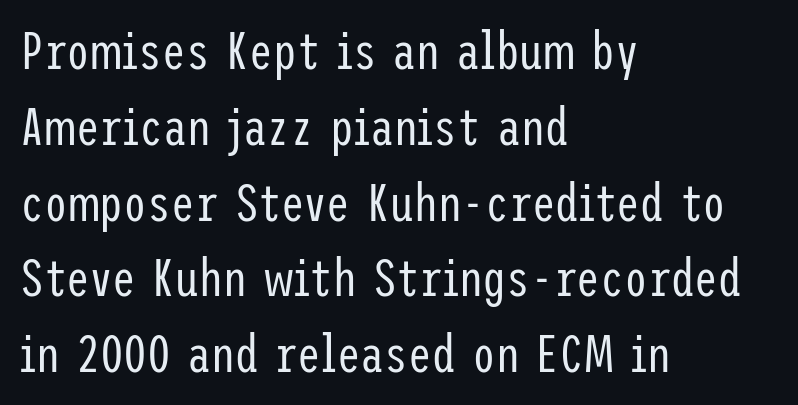
{"serif": "no", "italic": "no", "bold": "no", "weight": "regular", "width": "condensed", "stroke_contrast": "low", "x_height": "medium", "underline": "no", "align": "left", "line_spacing": "normal", "line_spacing_ratio": 1.43, "letter_spacing": "normal", "letter_spacing_em": 0.0, "glyph_px": 53}
